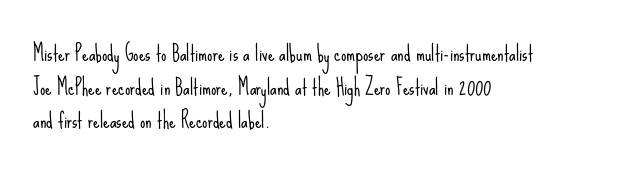
The image shows 21 px text type, upright; set left-aligned, normal line spacing (1.6x), normal letter spacing, not underlined.
